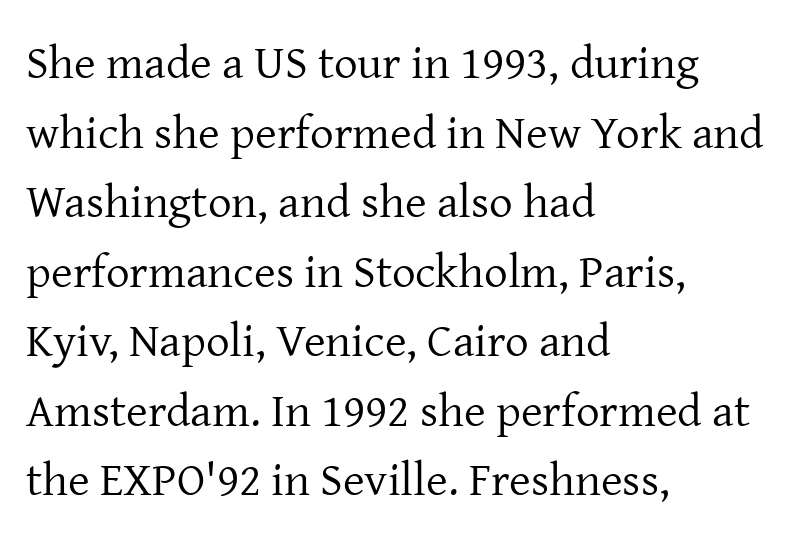
{"serif": "yes", "italic": "no", "bold": "no", "weight": "regular", "width": "normal", "stroke_contrast": "low", "x_height": "medium", "monospaced": "no", "underline": "no", "align": "left", "line_spacing": "normal", "line_spacing_ratio": 1.48, "letter_spacing": "normal", "letter_spacing_em": 0.0, "glyph_px": 47}
